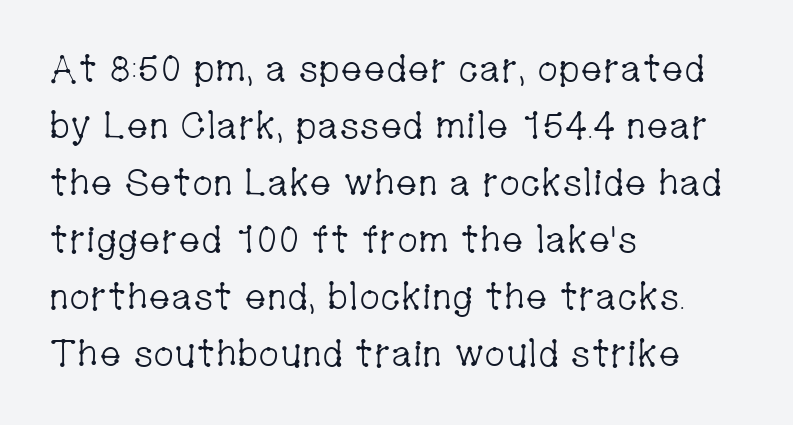
Q: Is the text bold? A: No.
Q: Is the text italic (slanted)? A: No, it is upright.
Q: Is the typeface a serif or a sans-serif typeface? A: Serif.
Q: Is the text underlined? A: No.
Q: How is the paragraph aligned? A: Left-aligned.
Q: Is the spacing between letters normal or unusually wide? A: Normal.
Q: Is the spacing between lines tight, normal or loose? A: Normal.
Q: Width (condensed, normal, or wide)? A: Condensed.
Q: Stroke contrast? A: Low.
Q: x-height? A: Medium.
Q: Monospaced? A: No.
